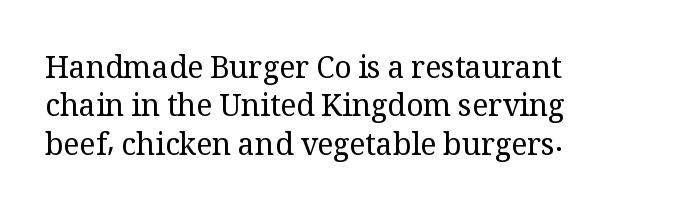
{"serif": "yes", "italic": "no", "bold": "no", "weight": "regular", "width": "normal", "stroke_contrast": "medium", "x_height": "medium", "monospaced": "no", "underline": "no", "align": "left", "line_spacing": "normal", "line_spacing_ratio": 1.28, "letter_spacing": "normal", "letter_spacing_em": 0.0, "glyph_px": 30}
